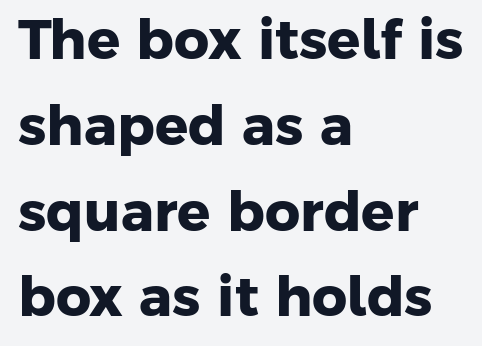
Q: Is the text bold? A: Yes.
Q: Is the typeface a serif or a sans-serif typeface? A: Sans-serif.
Q: Is the text underlined? A: No.
Q: How is the paragraph aligned? A: Left-aligned.
Q: Is the spacing between letters normal or unusually wide? A: Normal.
Q: Is the spacing between lines tight, normal or loose? A: Normal.
Q: Width (condensed, normal, or wide)? A: Normal.
Q: Stroke contrast? A: Low.
Q: x-height? A: Medium.
Q: Monospaced? A: No.
